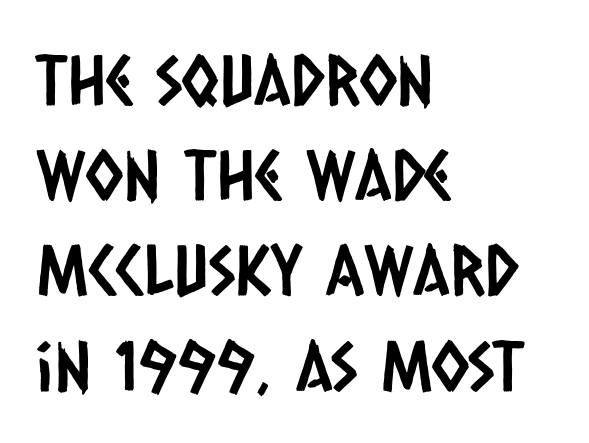
The image shows 69 px condensed sans-serif type; set left-aligned, normal line spacing (1.38x), normal letter spacing, not underlined; low stroke contrast and a large x-height.
